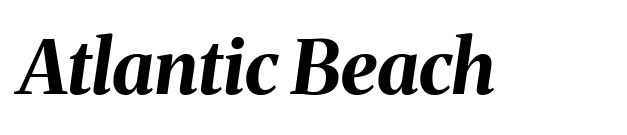
Strokes here are thick enough to call this a true bold. Underlining? Definitely not there. Slanted lettering throughout. The letters advance in unequal steps, a hallmark of proportional type. Tracking value appears to be zero — textbook default spacing.
